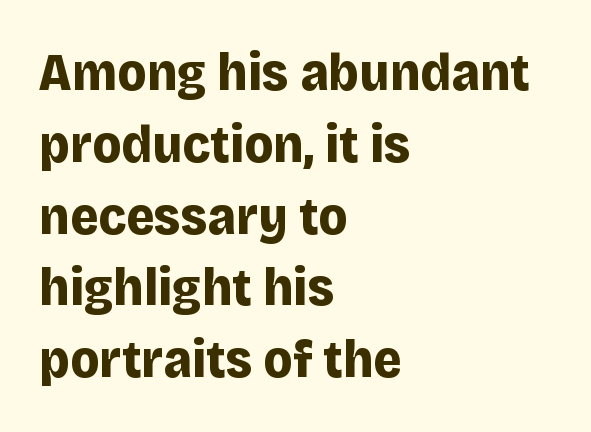
The passage shown is typed in a proportional face where columns would drift. Each word holds together tightly as a unit, with standard inter-letter gaps. Descenders are the only things crossing below the line. Look at the stroke-to-counter ratio: heavy, a bold.
